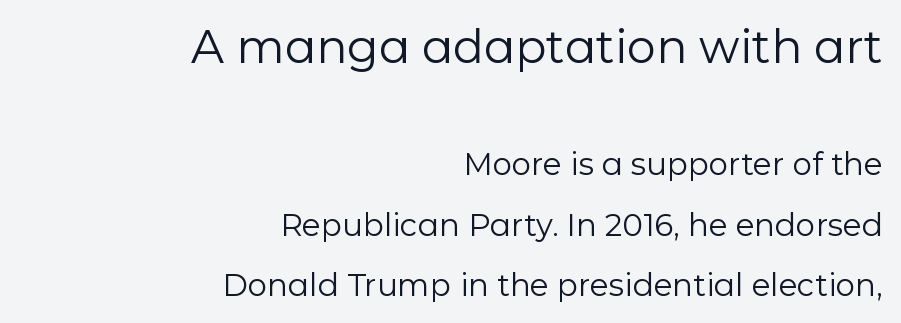
Unmarked baselines from the first word to the last. Note: no serifs on the glyphs. Bigger letters appear in the top chunk; the bottom chunk is reduced. Summary of weight: not heavy and not bold. Standard letterfit; no display-style spreading of the glyphs.
